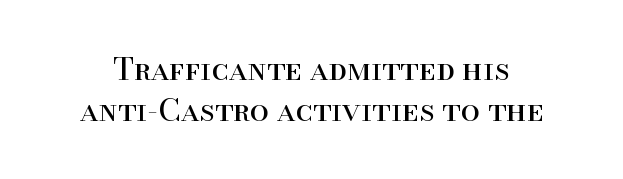
The image shows 31 px regular-weight serif type, upright; set normal line spacing (1.31x), normal letter spacing, not underlined; high stroke contrast and a small x-height.
